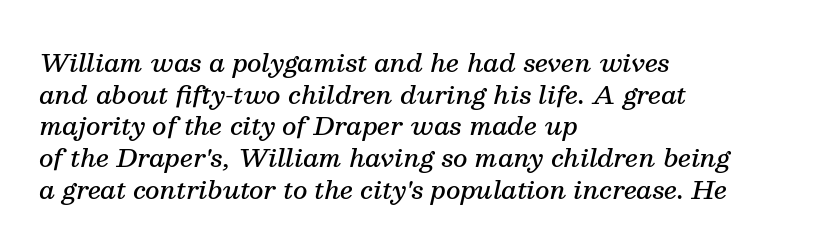
The image shows 25 px text type, italic (leaning right); set left-aligned, normal line spacing (1.27x), normal letter spacing, not underlined.
